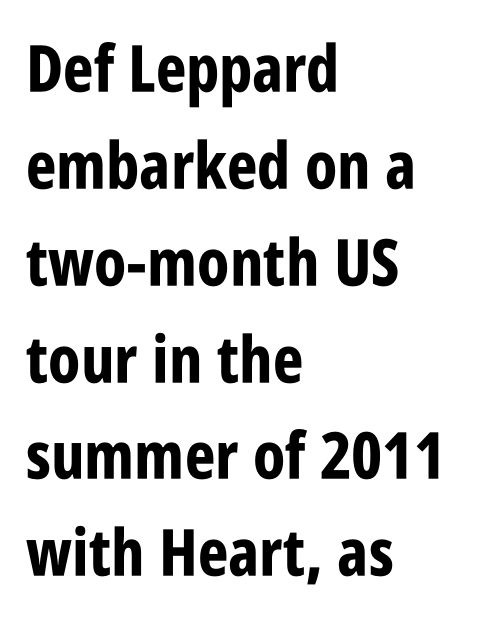
Q: Is the text bold? A: Yes.
Q: Is the text italic (slanted)? A: No, it is upright.
Q: Is the typeface a serif or a sans-serif typeface? A: Sans-serif.
Q: Is the text underlined? A: No.
Q: How is the paragraph aligned? A: Left-aligned.
Q: Is the spacing between letters normal or unusually wide? A: Normal.
Q: Is the spacing between lines tight, normal or loose? A: Normal.
Q: Width (condensed, normal, or wide)? A: Condensed.
Q: Stroke contrast? A: Low.
Q: x-height? A: Large.
Q: Monospaced? A: No.
